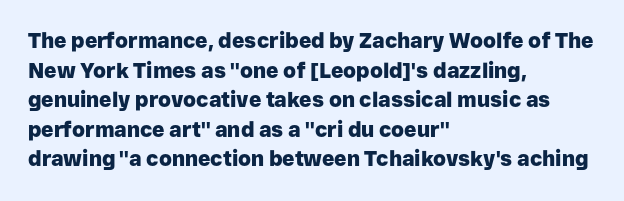
The image shows 21 px bold type, upright; set left-aligned, normal line spacing (1.41x), normal letter spacing, not underlined.
